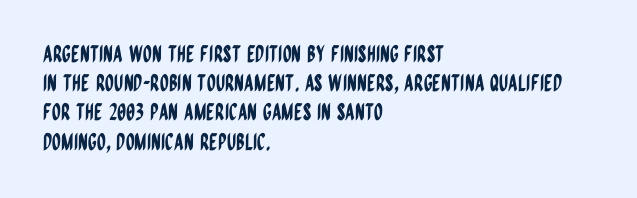
Q: Is the text italic (slanted)? A: No, it is upright.
Q: Is the text underlined? A: No.
Q: How is the paragraph aligned? A: Left-aligned.
Q: Is the spacing between letters normal or unusually wide? A: Normal.
Q: Is the spacing between lines tight, normal or loose? A: Normal.
